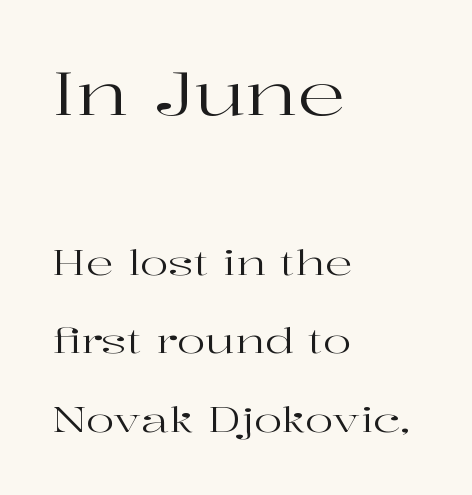
No italicization has been applied; the sample stays upright. Each line starts at the same left margin while the right side varies. Bigger letters appear in the top chunk; the bottom chunk is reduced. Stroke terminals: seriffed.
